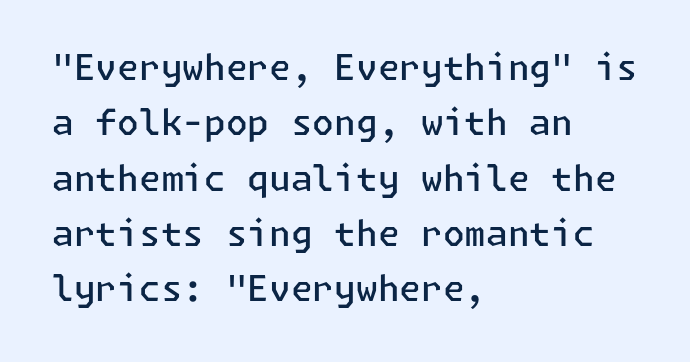
The image shows 35 px semibold sans-serif type, upright; set left-aligned, normal line spacing (1.58x), normal letter spacing, not underlined; low stroke contrast and a medium x-height.
